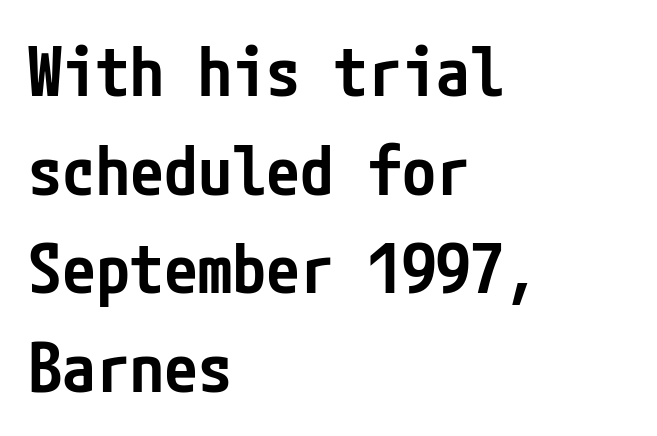
Only glyphs here, with clear space below each row. The letters sit at their default tracking, neither squeezed nor spread. Summary of weight: moderately heavy, a semibold. One glance says typical: line gaps are just what's usual. Which margin do the lines hug? The left one — the right edge is uneven. The glyphs in this specimen are sans serif.
